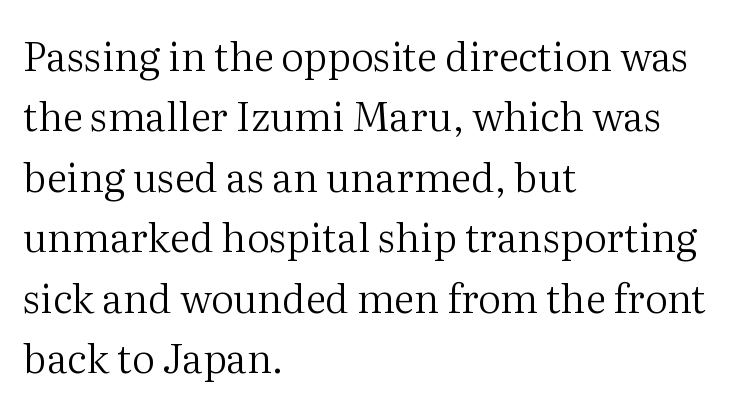
Nobody drew a line under any word here. Serif or sans? Serif — the stroke terminals have little feet. The letters sit at their default tracking, neither squeezed nor spread. The line-height multiplier appears to be the usual default.
